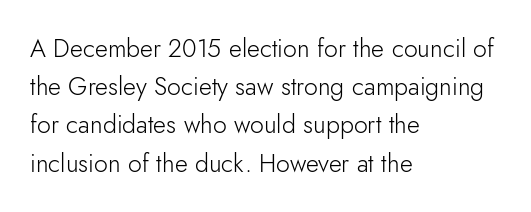
Q: Is the text bold? A: No.
Q: Is the text italic (slanted)? A: No, it is upright.
Q: Is the text underlined? A: No.
Q: How is the paragraph aligned? A: Left-aligned.
Q: Is the spacing between letters normal or unusually wide? A: Normal.
Q: Is the spacing between lines tight, normal or loose? A: Normal.
